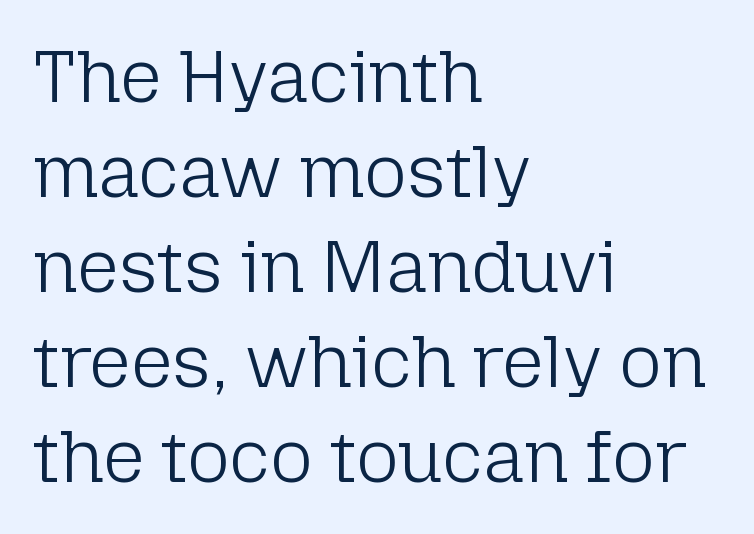
Italic: no, the glyphs are upright roman. Rows of type keep a routine distance in the vertical direction. The compositor pushed each line to the left boundary. Does extra space separate the letters? No, they use regular spacing. No chunkiness to these letters — they're not bold.
